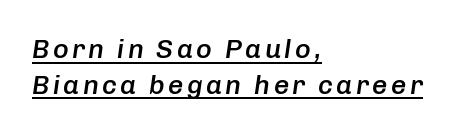
Summary of vertical rhythm: regular, with standard interline spacing. Italic: yes, the glyphs are oblique. Line beginnings align vertically; line endings do not. The words here are underlined. Its strokes are somewhat broadened, the hallmark of semibold type.
